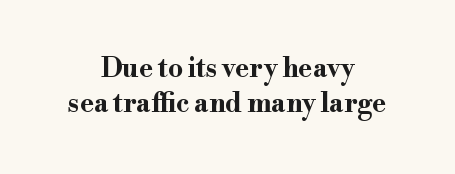
The space directly below the letters is spotless. The gaps between neighbouring characters are ordinary and unremarkable. Compared with typical paragraphs, the rows here are spaced about the same. Designer's note — italics off, roman on.
